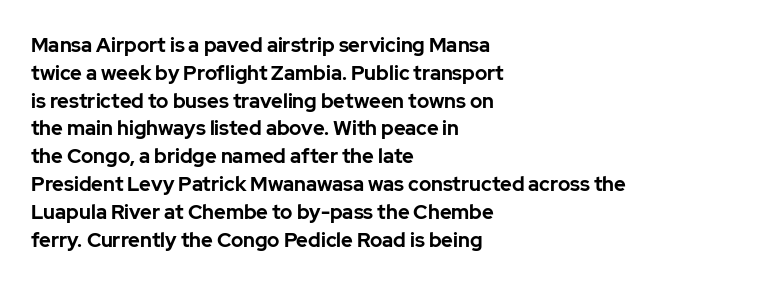
{"italic": "no", "bold": "yes", "underline": "no", "align": "left", "line_spacing": "normal", "line_spacing_ratio": 1.39, "letter_spacing": "normal", "letter_spacing_em": 0.0, "glyph_px": 20}
